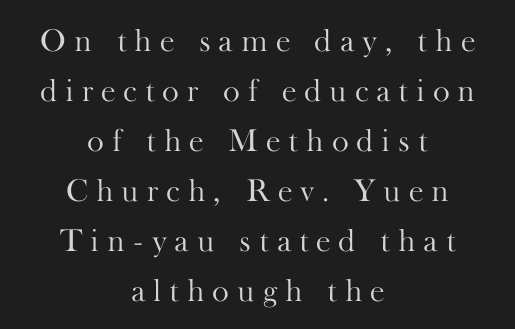
Observe the wide spacing: letters keep a clear distance from each other. The rag falls on both sides of this text block equally. Rule under the text: the space is simply empty. No italicization has been applied; the sample stays upright.
